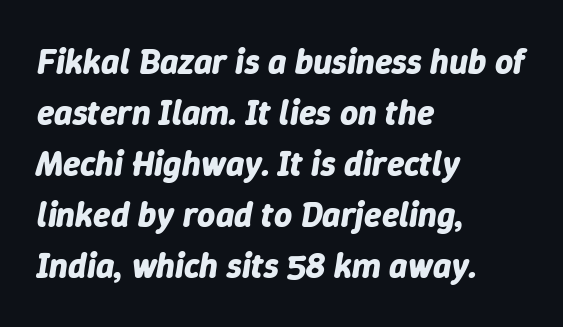
The image shows 35 px bold type, italic (leaning right); set left-aligned, normal line spacing (1.46x), normal letter spacing, not underlined; low stroke contrast and a medium x-height.
